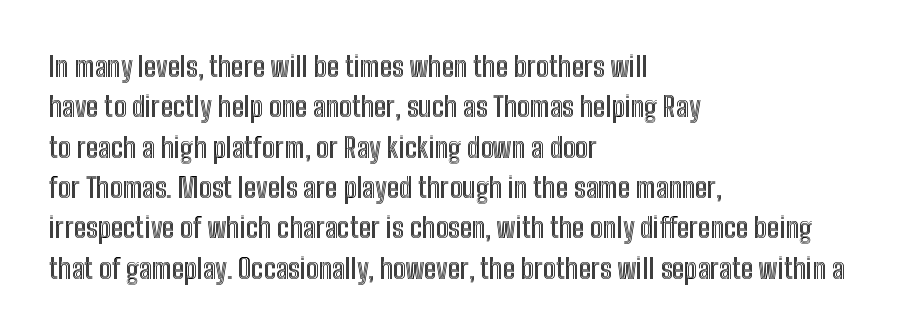
The image shows 28 px condensed type, upright; set left-aligned, normal line spacing (1.44x), normal letter spacing, not underlined; a medium x-height.
